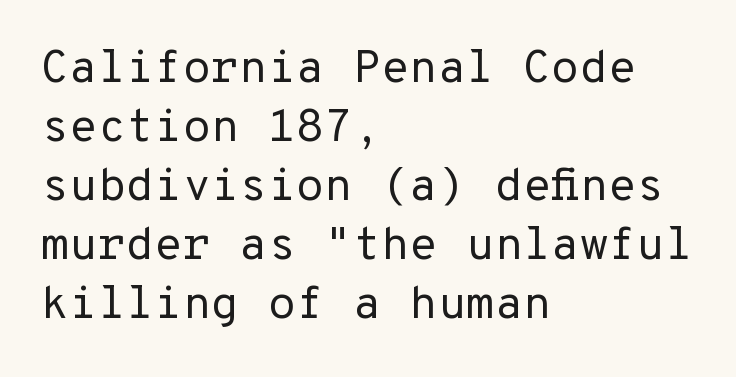
{"serif": "no", "italic": "no", "bold": "no", "weight": "regular", "width": "normal", "stroke_contrast": "low", "x_height": "medium", "underline": "no", "align": "left", "line_spacing": "normal", "line_spacing_ratio": 1.28, "letter_spacing": "normal", "letter_spacing_em": 0.0, "glyph_px": 46}
